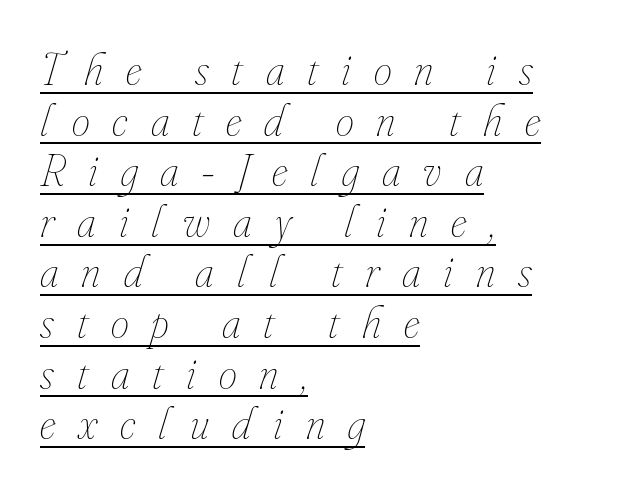
The typesetter has applied underlining to the passage shown. Stems and bowls with no extra thickness — not bold. Someone cranked the tracking dial way up on this one. The letters advance in unequal steps, a hallmark of proportional type.
